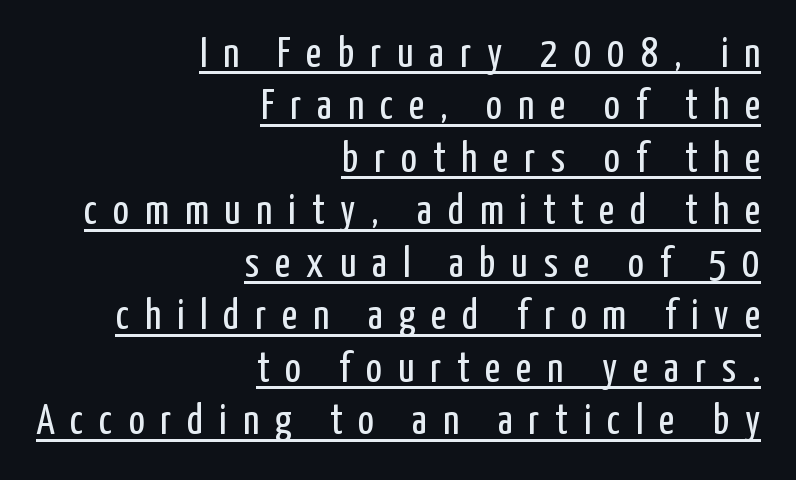
Q: Is the text bold? A: No.
Q: Is the text italic (slanted)? A: No, it is upright.
Q: Is the typeface a serif or a sans-serif typeface? A: Sans-serif.
Q: Is the text underlined? A: Yes.
Q: How is the paragraph aligned? A: Right-aligned.
Q: Is the spacing between letters normal or unusually wide? A: Unusually wide.
Q: Is the spacing between lines tight, normal or loose? A: Normal.
Q: Width (condensed, normal, or wide)? A: Condensed.
Q: Stroke contrast? A: Low.
Q: x-height? A: Medium.
Q: Monospaced? A: No.
